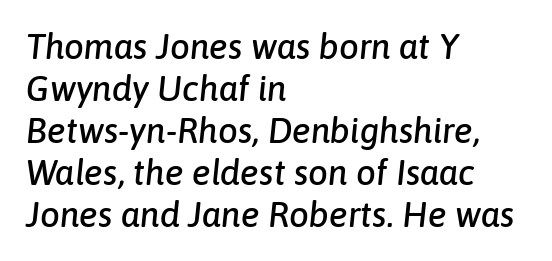
{"italic": "yes", "lean": "right", "slant_degrees": 6, "width": "normal", "stroke_contrast": "low", "x_height": "medium", "monospaced": "no", "underline": "no", "align": "left", "line_spacing_ratio": 1.2, "letter_spacing": "normal", "letter_spacing_em": 0.0, "glyph_px": 35}
